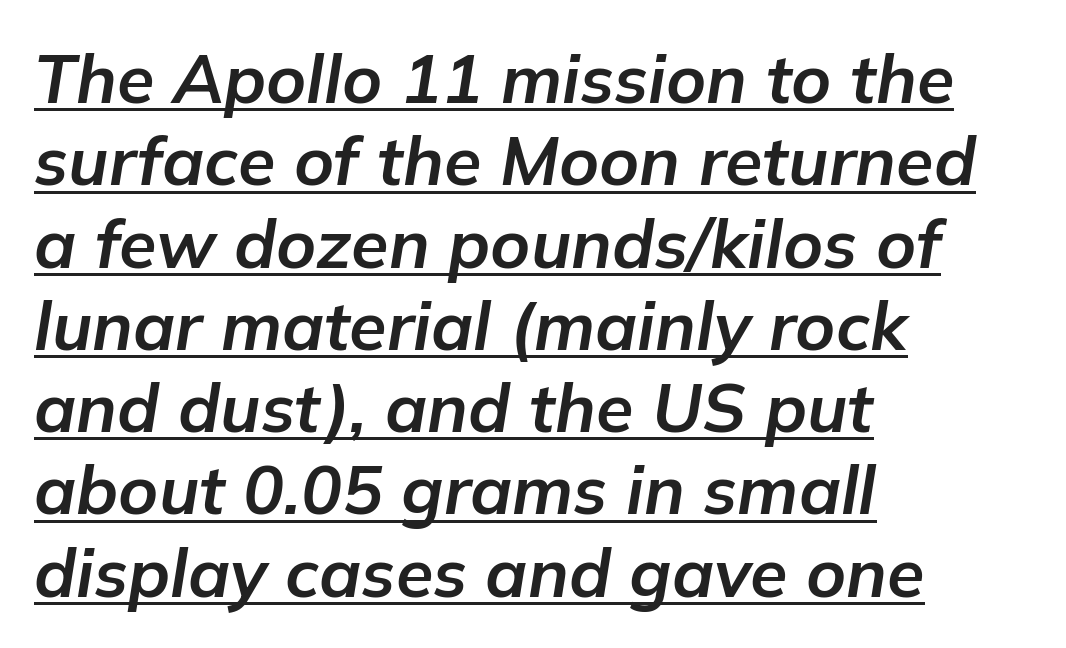
Horizontally, the lines are justified to the leading edge only. This rendering leaves character spacing at its baseline value. Decoration check: the copy is underlined. The specimen reads as italic at a glance.
